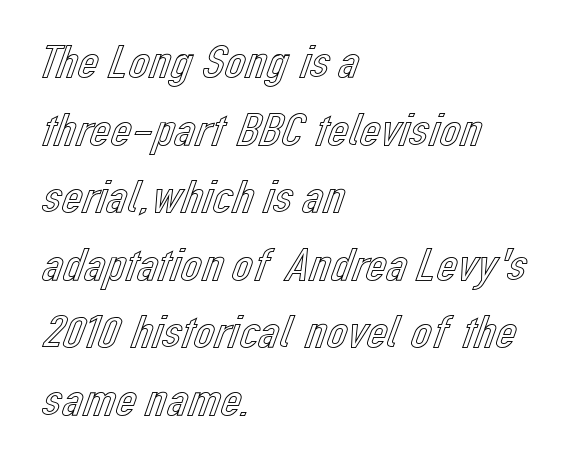
{"width": "normal", "x_height": "medium", "monospaced": "no", "underline": "no", "align": "left", "line_spacing": "normal", "line_spacing_ratio": 1.47, "letter_spacing": "normal", "letter_spacing_em": 0.0, "glyph_px": 46}
